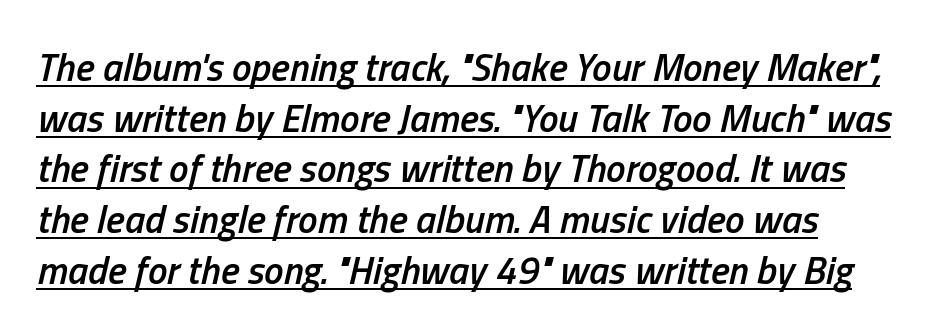
Students, note that the glyphs here touch the page at normal intervals. As a designer I'd log this as weight 600, semibold. A typesetter would call this proportional, since set widths differ per character. Underlined type.
